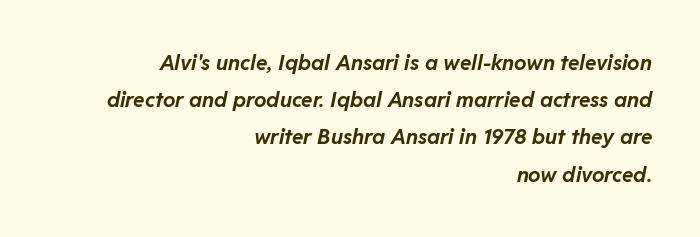
The image shows 21 px bold type, italic (leaning right); set right-aligned, line spacing 1.77x, normal letter spacing, not underlined.
